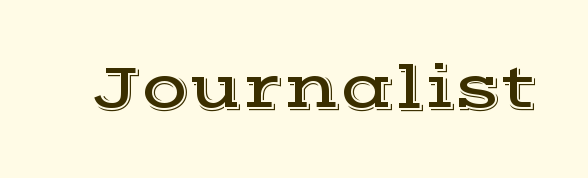
Yep, those are serifs on the letters. These lines are rendered in a variable-pitch font. Default kerning and tracking; the words read as compact shapes. The specimen omits any rule beneath the text block's lines. The type sits square on the baseline with zero lean.
